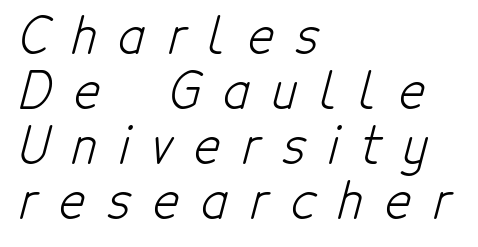
The image shows 49 px light, condensed sans-serif type; set left-aligned, tight line spacing (1.12x), unusually wide letter spacing (+0.46 em), not underlined; low stroke contrast and a medium x-height.
